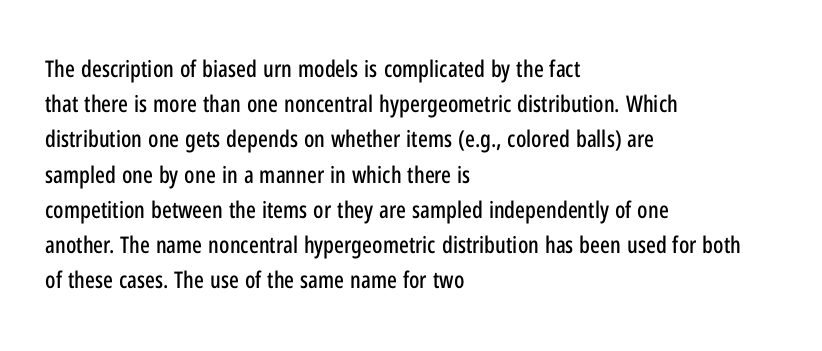
The image shows 23 px text type, upright; set left-aligned, normal line spacing (1.53x), normal letter spacing, not underlined.
